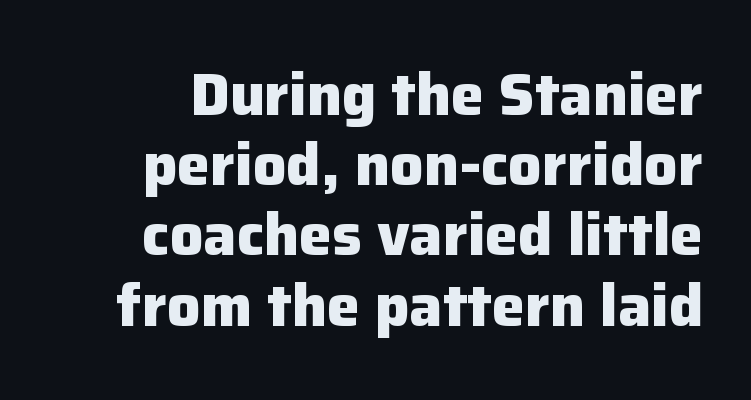
What stands out about the letter spacing? Nothing — it is the standard amount. Bare-footed words on every line. I'd call this a sans setting — the letters go barefoot. Proportional: the letters do not fall into vertical columns.
